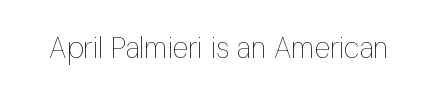
{"italic": "no", "bold": "no", "weight": "thin", "width": "condensed", "stroke_contrast": "low", "x_height": "medium", "monospaced": "no", "underline": "no", "letter_spacing": "normal", "letter_spacing_em": 0.0, "glyph_px": 29}
